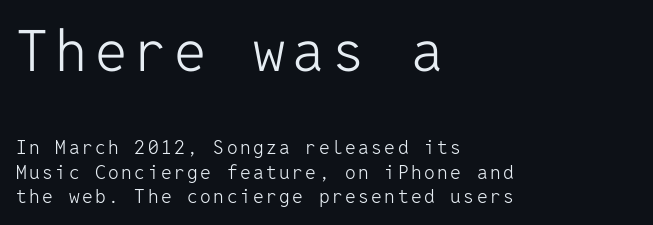
{"serif": "no", "italic": "no", "bold": "no", "weight": "light", "width": "normal", "stroke_contrast": "low", "x_height": "medium", "monospaced": "yes", "underline": "no", "align": "left", "line_spacing": "normal", "line_spacing_ratio": 1.29, "larger_block": "first", "size_ratio": 3.0, "glyph_px": 57}
